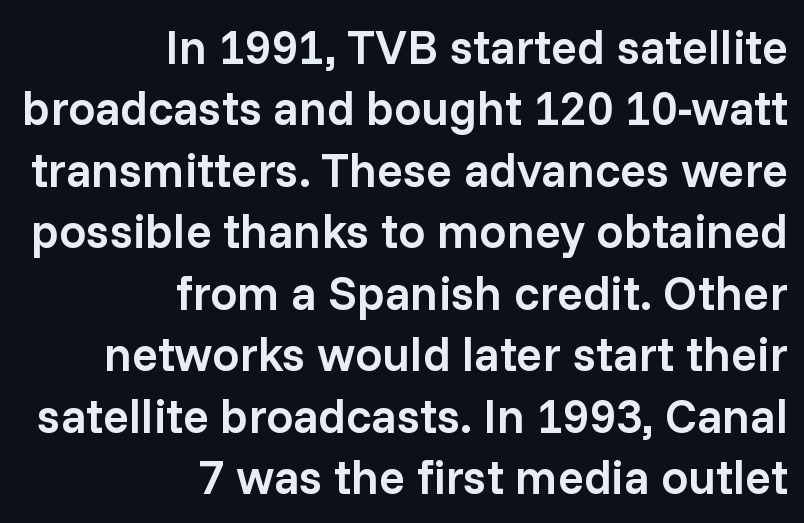
The image shows 48 px semibold sans-serif type, upright; set right-aligned, normal line spacing (1.28x), normal letter spacing, not underlined; low stroke contrast and a medium x-height.
